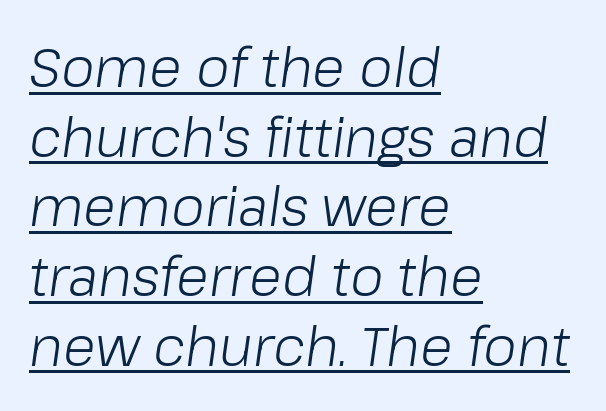
Q: Is the text bold? A: No.
Q: Is the text italic (slanted)? A: Yes, it leans right by about 8 degrees.
Q: Is the text underlined? A: Yes.
Q: How is the paragraph aligned? A: Left-aligned.
Q: Is the spacing between letters normal or unusually wide? A: Normal.
Q: Is the spacing between lines tight, normal or loose? A: Normal.
Q: Width (condensed, normal, or wide)? A: Normal.
Q: Stroke contrast? A: Low.
Q: x-height? A: Medium.
Q: Monospaced? A: No.
